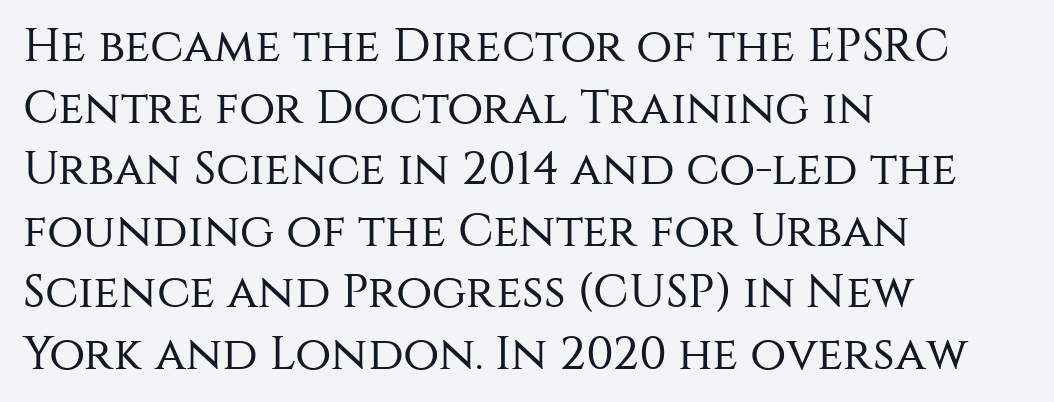
The image shows 47 px regular-weight sans-serif type, upright; set left-aligned, normal line spacing (1.31x), normal letter spacing, not underlined; medium stroke contrast and a large x-height.
